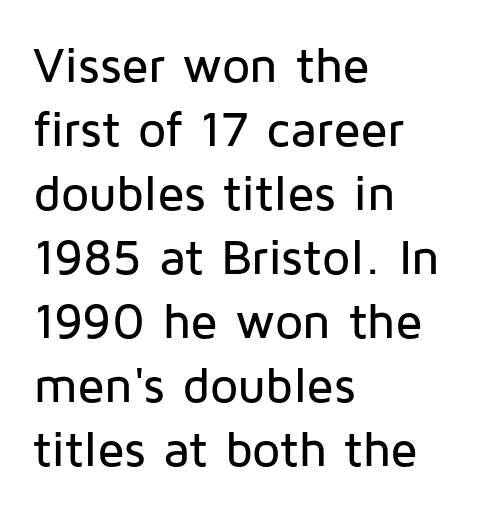
{"serif": "no", "italic": "no", "width": "normal", "stroke_contrast": "low", "x_height": "medium", "monospaced": "no", "underline": "no", "align": "left", "line_spacing": "normal", "line_spacing_ratio": 1.28, "letter_spacing": "normal", "letter_spacing_em": 0.0, "glyph_px": 50}
